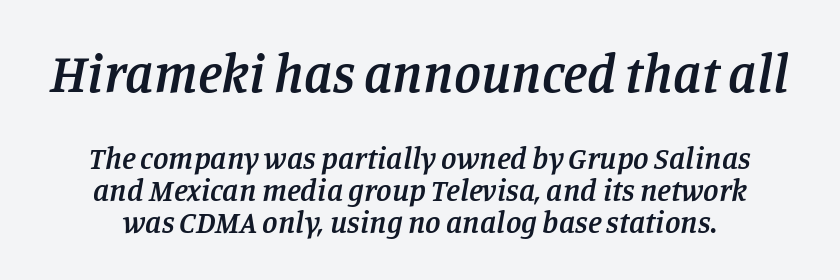
{"serif": "yes", "italic": "yes", "lean": "right", "slant_degrees": 11, "bold": "semi", "weight": "semibold", "width": "normal", "stroke_contrast": "low", "x_height": "large", "monospaced": "no", "underline": "no", "line_spacing": "tight", "line_spacing_ratio": 1.03, "letter_spacing": "normal", "letter_spacing_em": 0.0, "larger_block": "first", "size_ratio": 1.74, "glyph_px": 54}
